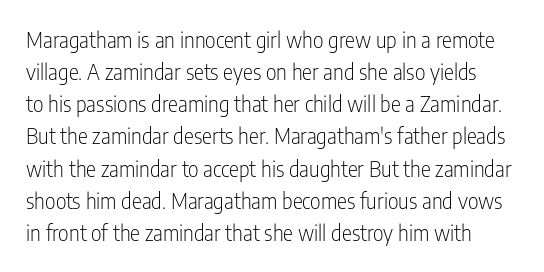
{"italic": "no", "bold": "no", "underline": "no", "line_spacing": "normal", "line_spacing_ratio": 1.53, "letter_spacing": "normal", "letter_spacing_em": 0.0, "glyph_px": 21}
